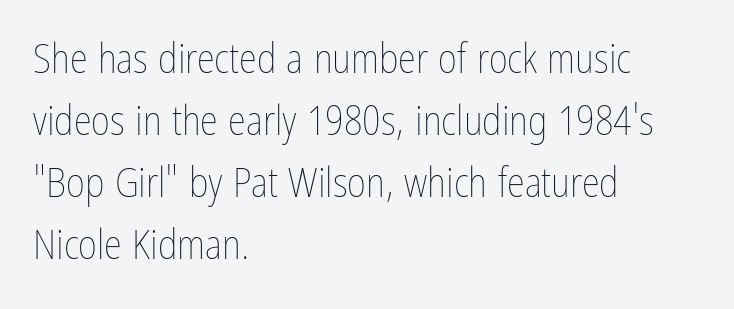
{"italic": "no", "bold": "no", "weight": "thin", "width": "condensed", "stroke_contrast": "low", "x_height": "medium", "monospaced": "no", "underline": "no", "align": "left", "line_spacing": "normal", "line_spacing_ratio": 1.51, "letter_spacing": "normal", "letter_spacing_em": 0.0, "glyph_px": 41}
